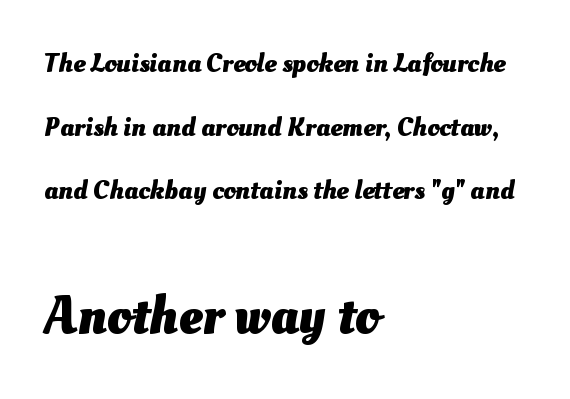
The image shows 54 px heavy type; set left-aligned, loose line spacing (2.36x), normal letter spacing, not underlined; the second (bottom) block is 2.0x larger; medium stroke contrast and a small x-height.
